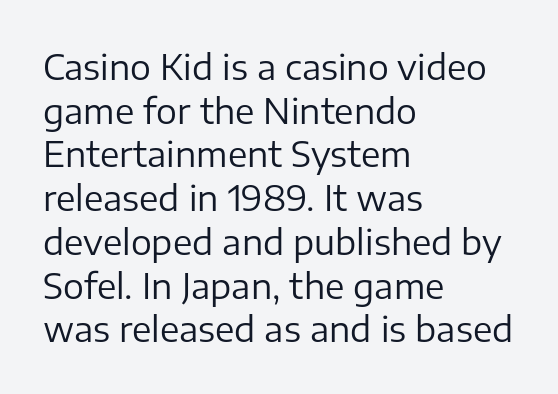
The image shows 35 px regular-weight sans-serif type, upright; set left-aligned, normal line spacing (1.25x), normal letter spacing, not underlined; low stroke contrast and a medium x-height.
